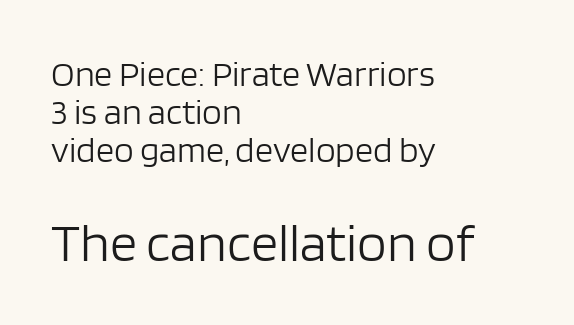
Q: Is the text bold? A: No.
Q: Is the text italic (slanted)? A: No, it is upright.
Q: Is the typeface a serif or a sans-serif typeface? A: Sans-serif.
Q: Is the text underlined? A: No.
Q: How is the paragraph aligned? A: Left-aligned.
Q: Is the spacing between letters normal or unusually wide? A: Normal.
Q: Is the spacing between lines tight, normal or loose? A: Tight.
Q: Which block of text is set in a larger size, the first (top) or the second (bottom)? A: The second (bottom) one.
Q: Width (condensed, normal, or wide)? A: Normal.
Q: Stroke contrast? A: Low.
Q: x-height? A: Large.
Q: Monospaced? A: No.
